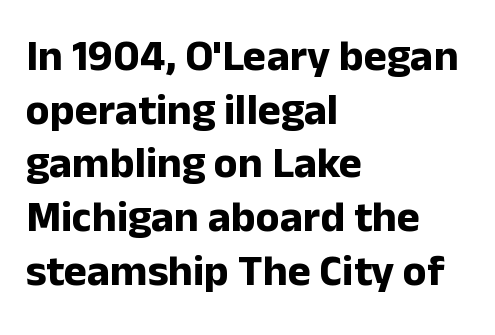
The lettering stays uniformly vertical, giving the passage a roman look. Varying glyph widths throughout — classic text-font behaviour. The compositor pushed each line to the left boundary. To sum up the face: it is a sans, with no serifs.
